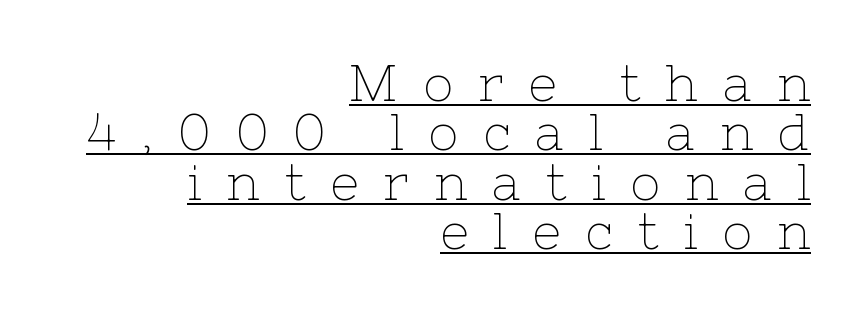
Q: Is the text bold? A: No.
Q: Is the text italic (slanted)? A: No, it is upright.
Q: Is the typeface a serif or a sans-serif typeface? A: Serif.
Q: Is the text underlined? A: Yes.
Q: How is the paragraph aligned? A: Right-aligned.
Q: Is the spacing between letters normal or unusually wide? A: Unusually wide.
Q: Is the spacing between lines tight, normal or loose? A: Tight.
Q: Width (condensed, normal, or wide)? A: Normal.
Q: Stroke contrast? A: Low.
Q: x-height? A: Medium.
Q: Monospaced? A: No.
